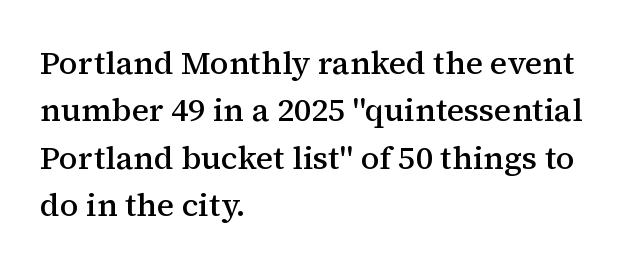
The image shows 32 px semibold serif type, upright; set left-aligned, normal line spacing (1.48x), normal letter spacing, not underlined; medium stroke contrast and a medium x-height.
